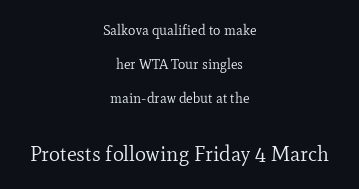
The image shows 21 px text type, upright; set centered, loose line spacing (2.44x), normal letter spacing, not underlined; the second (bottom) block is 1.5x larger.
